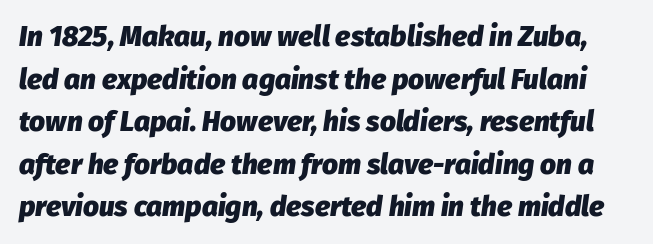
Q: Is the text bold? A: Yes.
Q: Is the text italic (slanted)? A: Yes, it leans right by about 8 degrees.
Q: Is the text underlined? A: No.
Q: Is the spacing between letters normal or unusually wide? A: Normal.
Q: Is the spacing between lines tight, normal or loose? A: Normal.
Q: Width (condensed, normal, or wide)? A: Normal.
Q: Stroke contrast? A: Low.
Q: x-height? A: Medium.
Q: Monospaced? A: No.
